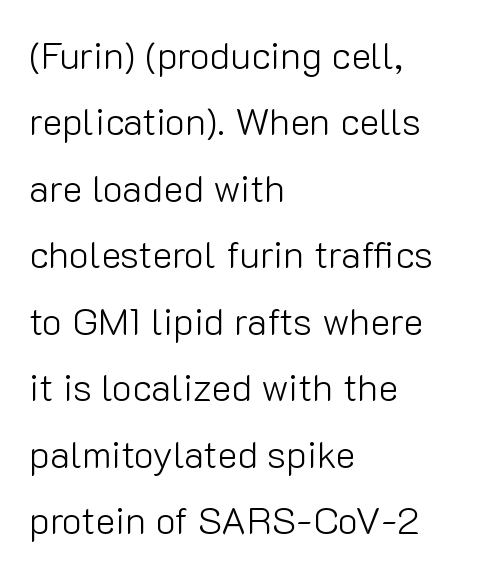
On a weight scale, this lands at 450 or below. Character widths vary here, with narrow letters taking less room than wide ones. The designer went with a sans here, leaving each stem footless. Left-aligned paragraph, ragged on the right. The foot of each line stays bare and open. Posture: straight, roman, zero tilt.
